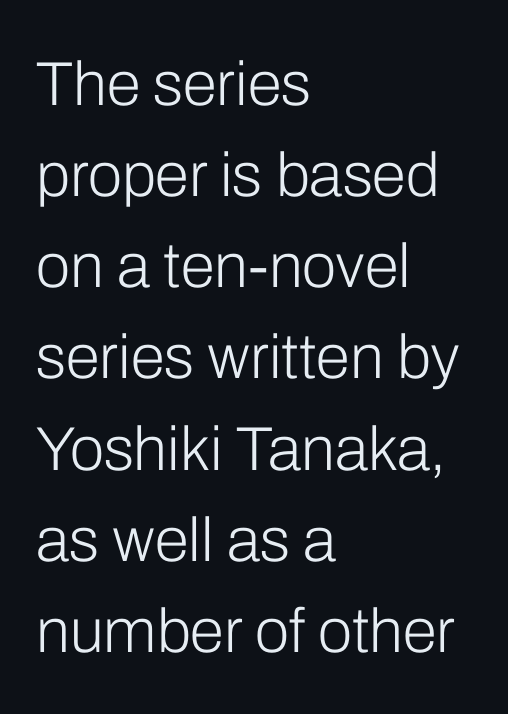
Q: Is the text bold? A: No.
Q: Is the text italic (slanted)? A: No, it is upright.
Q: Is the typeface a serif or a sans-serif typeface? A: Sans-serif.
Q: Is the text underlined? A: No.
Q: How is the paragraph aligned? A: Left-aligned.
Q: Is the spacing between letters normal or unusually wide? A: Normal.
Q: Is the spacing between lines tight, normal or loose? A: Normal.
Q: Width (condensed, normal, or wide)? A: Normal.
Q: Stroke contrast? A: Low.
Q: x-height? A: Medium.
Q: Monospaced? A: No.
